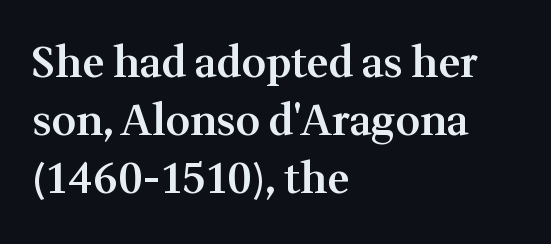
{"serif": "yes", "italic": "no", "bold": "semi", "weight": "semibold", "width": "normal", "stroke_contrast": "medium", "x_height": "medium", "monospaced": "no", "underline": "no", "align": "left", "line_spacing": "normal", "line_spacing_ratio": 1.38, "letter_spacing": "normal", "letter_spacing_em": 0.0, "glyph_px": 42}
